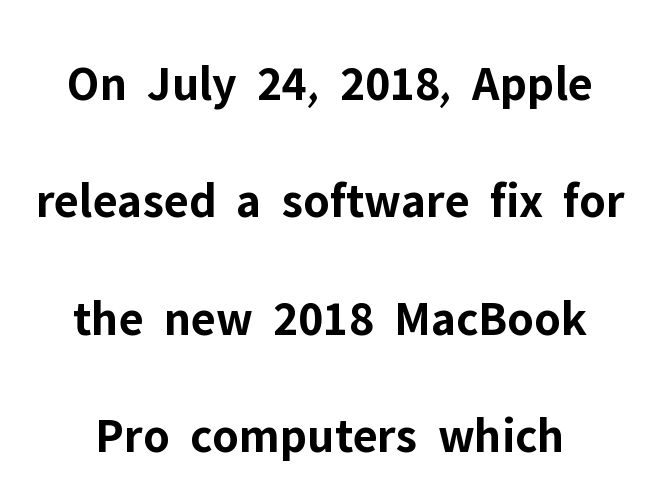
Q: Is the text bold? A: Yes.
Q: Is the text italic (slanted)? A: No, it is upright.
Q: Is the typeface a serif or a sans-serif typeface? A: Sans-serif.
Q: Is the text underlined? A: No.
Q: Is the spacing between letters normal or unusually wide? A: Normal.
Q: Is the spacing between lines tight, normal or loose? A: Loose.
Q: Width (condensed, normal, or wide)? A: Normal.
Q: Stroke contrast? A: Low.
Q: x-height? A: Medium.
Q: Monospaced? A: No.
